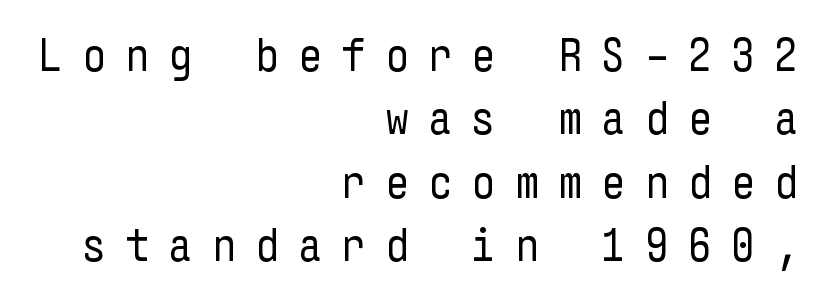
Examine the stroke ends and you'll find no serifs. Notice how descenders clear the ascenders below comfortably — that's standard leading. The zone under the glyphs is completely vacant. The letters stand upright; this is a roman face.
